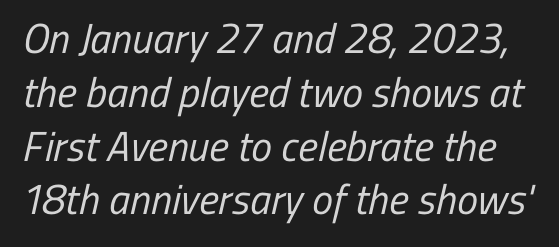
{"serif": "no", "bold": "no", "weight": "regular", "width": "condensed", "stroke_contrast": "low", "x_height": "medium", "monospaced": "no", "underline": "no", "line_spacing": "normal", "line_spacing_ratio": 1.28, "letter_spacing": "normal", "letter_spacing_em": 0.0, "glyph_px": 42}
